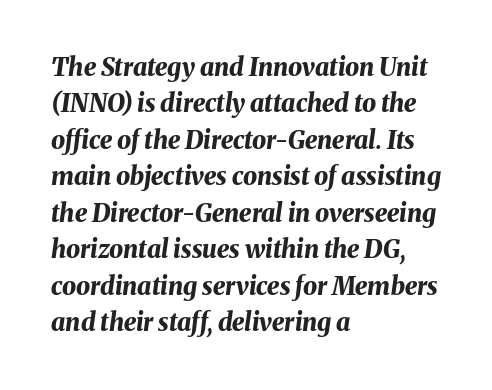
{"italic": "yes", "lean": "right", "slant_degrees": 8, "bold": "yes", "underline": "no", "align": "left", "line_spacing": "normal", "line_spacing_ratio": 1.46, "letter_spacing": "normal", "letter_spacing_em": 0.0, "glyph_px": 25}
